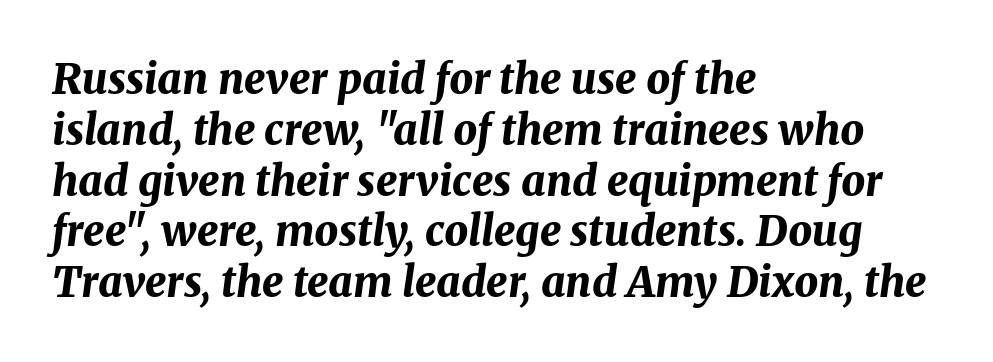
The image shows 42 px bold type, italic (leaning right); set left-aligned, line spacing 1.21x, normal letter spacing, not underlined; medium stroke contrast and a medium x-height.
